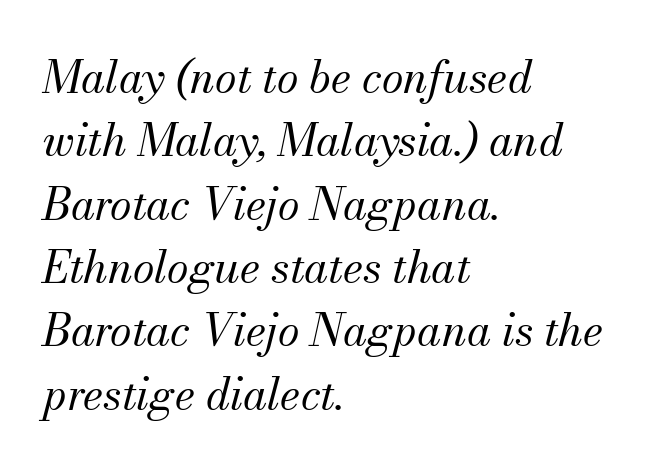
The image shows 44 px regular-weight serif type, italic (leaning right); set left-aligned, normal line spacing (1.44x), normal letter spacing, not underlined; medium stroke contrast and a small x-height.
